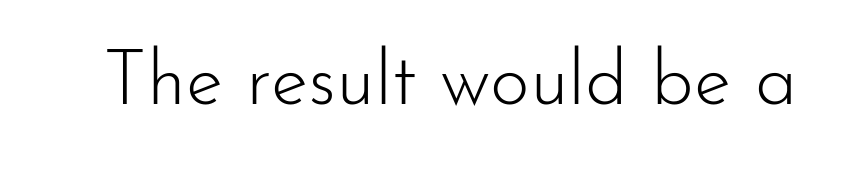
This sample has the flowing, uneven cadence of proportional lettering. Heaviness? Minimal to ordinary, like unemphasized prose. Clear beneath every line of the passage. The type family on display is of the sans-serif kind.
